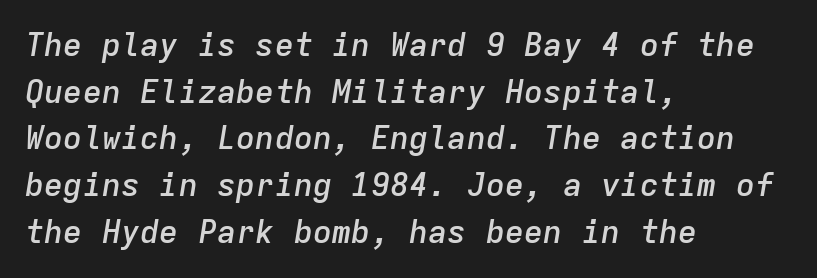
Q: Is the text bold? A: Semi-bold.
Q: Is the text italic (slanted)? A: Yes, it leans right by about 9 degrees.
Q: Is the text underlined? A: No.
Q: How is the paragraph aligned? A: Left-aligned.
Q: Is the spacing between letters normal or unusually wide? A: Normal.
Q: Is the spacing between lines tight, normal or loose? A: Normal.
Q: Width (condensed, normal, or wide)? A: Normal.
Q: Stroke contrast? A: Low.
Q: x-height? A: Medium.
Q: Monospaced? A: Yes.
